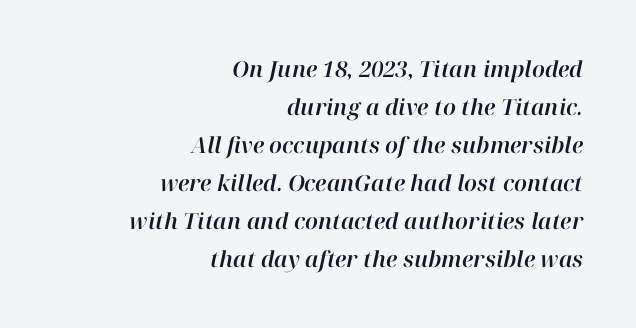
The image shows 22 px text type, italic (leaning right); set right-aligned, line spacing 1.73x, normal letter spacing, not underlined.
